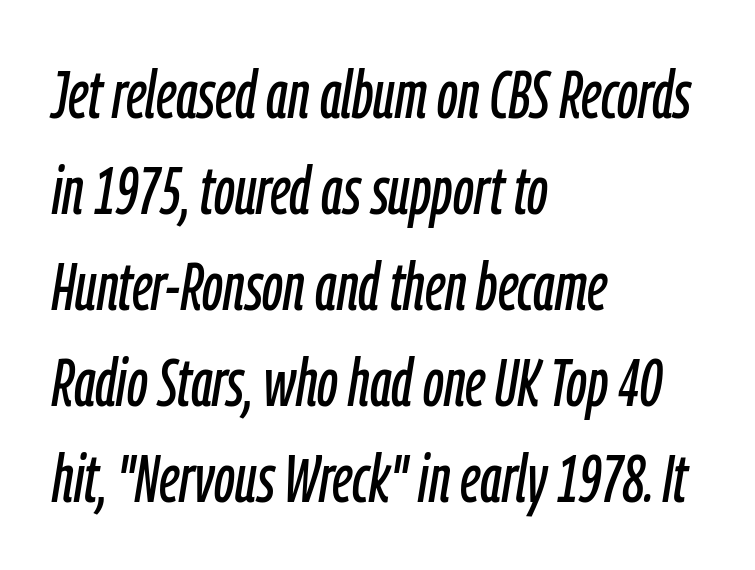
{"italic": "yes", "lean": "right", "slant_degrees": 9, "width": "condensed", "stroke_contrast": "low", "x_height": "medium", "monospaced": "no", "underline": "no", "align": "left", "line_spacing": "normal", "line_spacing_ratio": 1.41, "letter_spacing": "normal", "letter_spacing_em": 0.0, "glyph_px": 68}
